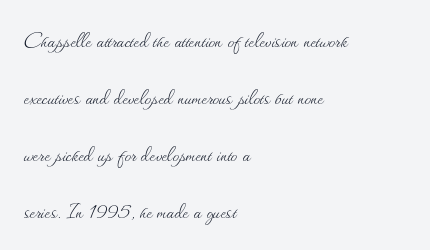
{"bold": "no", "underline": "no", "align": "left", "line_spacing": "loose", "line_spacing_ratio": 2.19, "letter_spacing": "normal", "letter_spacing_em": 0.0, "glyph_px": 26}
